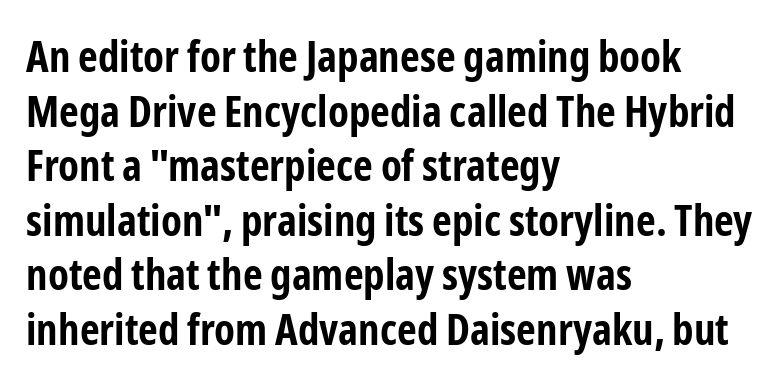
The face used here is a sans, in the tradition of grotesques and geometrics. Varying glyph widths throughout — classic text-font behaviour. Quick note: not italic, upright. The characters look thick and weighty, a clear bold.
